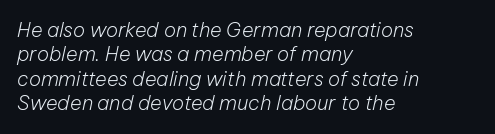
The image shows 20 px text type, italic (leaning right); set left-aligned, line spacing 1.22x, normal letter spacing, not underlined.
